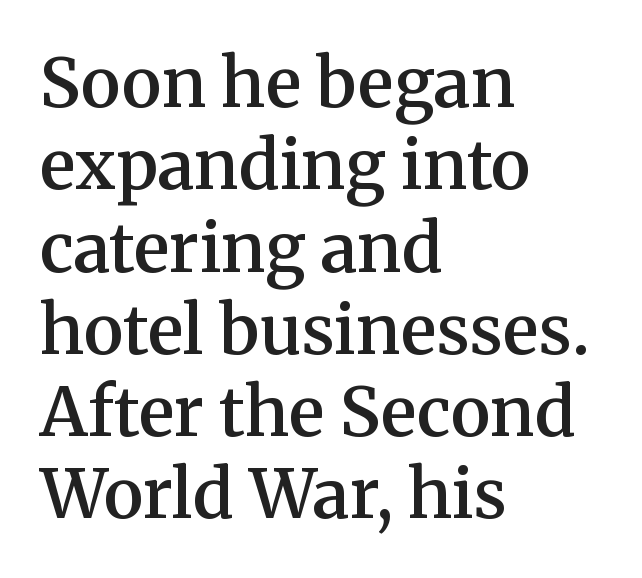
The font is running at a semibold setting, under full bold. If you drew a line through each stem, it would be perfectly vertical. The area under the type is left untouched. Compared with a centered layout, this one pins lines to the left instead. What stands out about the letter spacing? Nothing — it is the standard amount.
